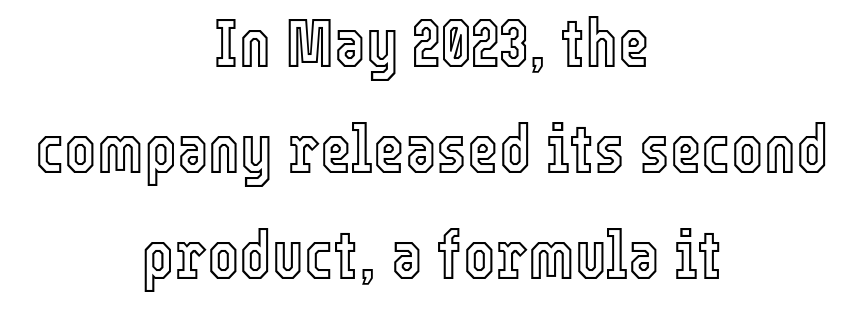
The image shows 68 px condensed type, upright; set centered, normal line spacing (1.56x), normal letter spacing, not underlined; a medium x-height.
